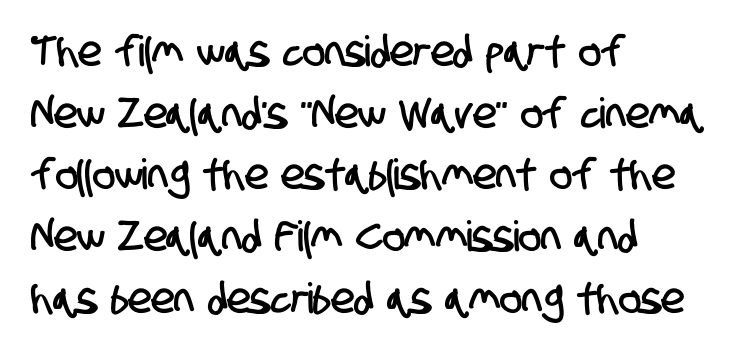
{"serif": "no", "width": "condensed", "stroke_contrast": "low", "x_height": "large", "monospaced": "no", "underline": "no", "align": "left", "line_spacing": "normal", "line_spacing_ratio": 1.47, "letter_spacing": "normal", "letter_spacing_em": 0.0, "glyph_px": 42}
